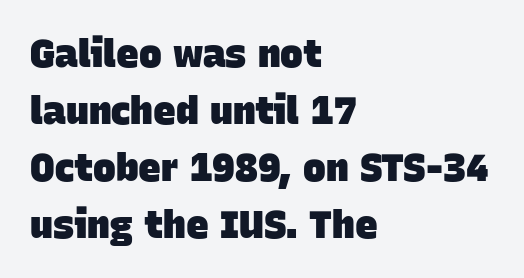
The image shows 38 px heavy sans-serif type; set left-aligned, normal line spacing (1.5x), normal letter spacing, not underlined; low stroke contrast and a large x-height.
